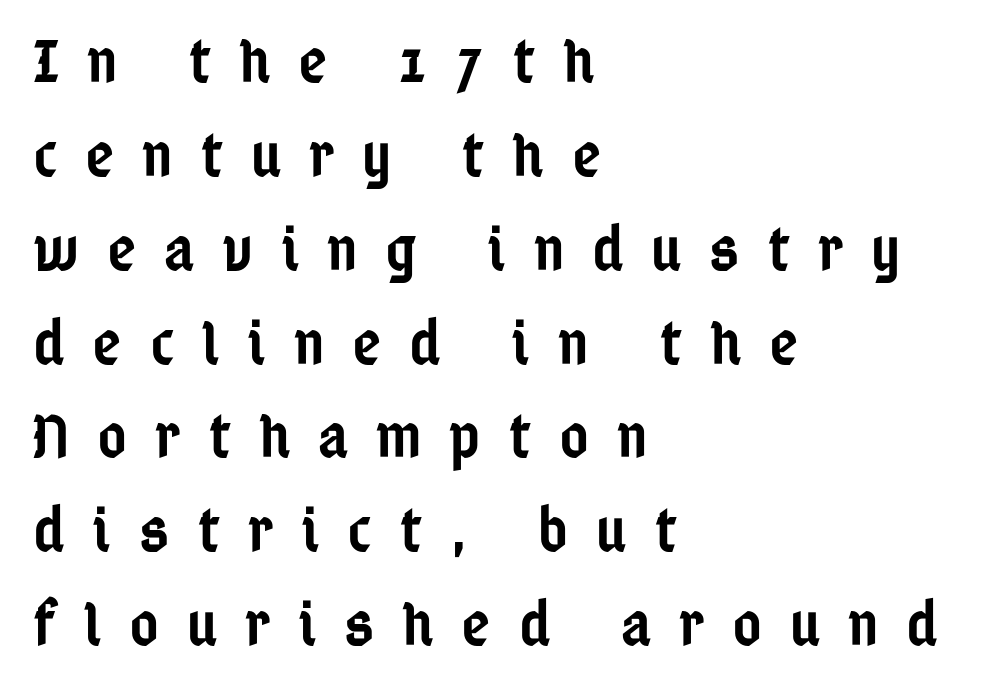
{"serif": "no", "italic": "no", "bold": "semi", "weight": "semibold", "width": "condensed", "stroke_contrast": "low", "x_height": "medium", "monospaced": "no", "underline": "no", "align": "left", "line_spacing": "normal", "line_spacing_ratio": 1.49, "letter_spacing": "wide", "letter_spacing_em": 0.44, "glyph_px": 63}
